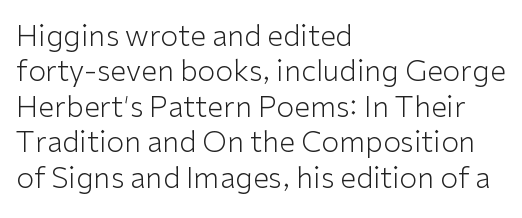
The image shows 29 px light sans-serif type, upright; set left-aligned, line spacing 1.22x, normal letter spacing, not underlined; low stroke contrast and a medium x-height.
